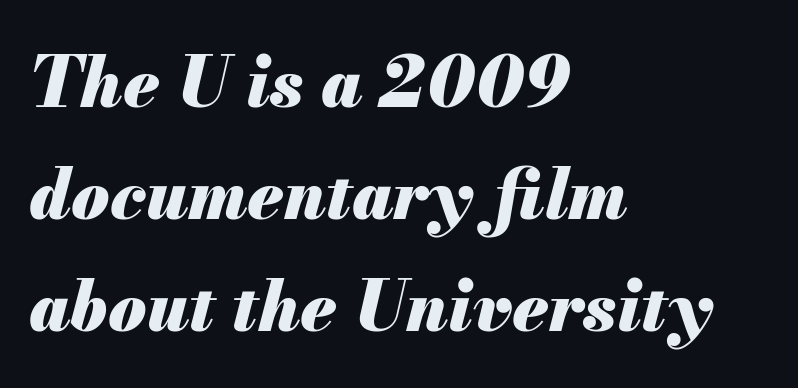
Caption: multi-line text, flush left, ragged right. Normally led — the rows are evenly, conventionally spaced. Each glyph is drawn with heavy, bold strokes. The foot of each line stays bare and open.
